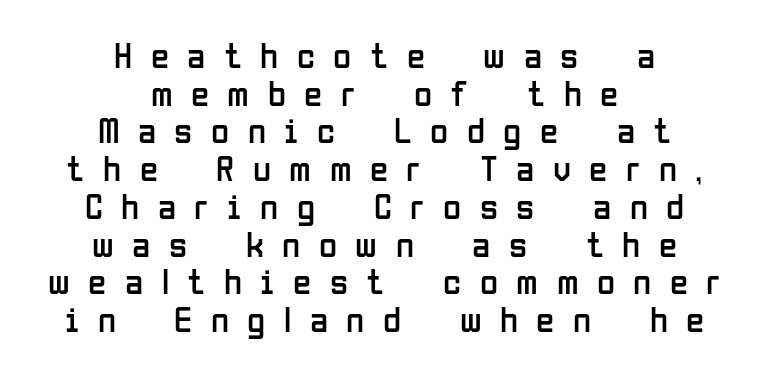
The image shows 37 px regular-weight, condensed sans-serif type, upright; set centered, tight line spacing (1.02x), unusually wide letter spacing (+0.5 em), not underlined; low stroke contrast and a medium x-height.
